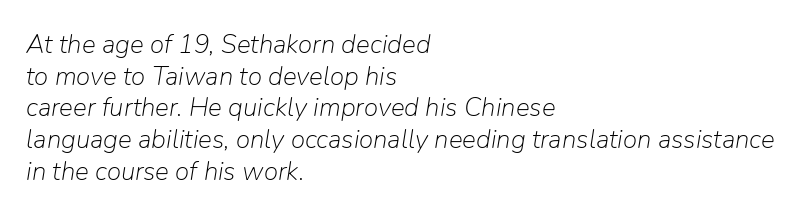
Q: Is the text bold? A: No.
Q: Is the text italic (slanted)? A: Yes, it leans right by about 9 degrees.
Q: Is the text underlined? A: No.
Q: How is the paragraph aligned? A: Left-aligned.
Q: Is the spacing between letters normal or unusually wide? A: Normal.
